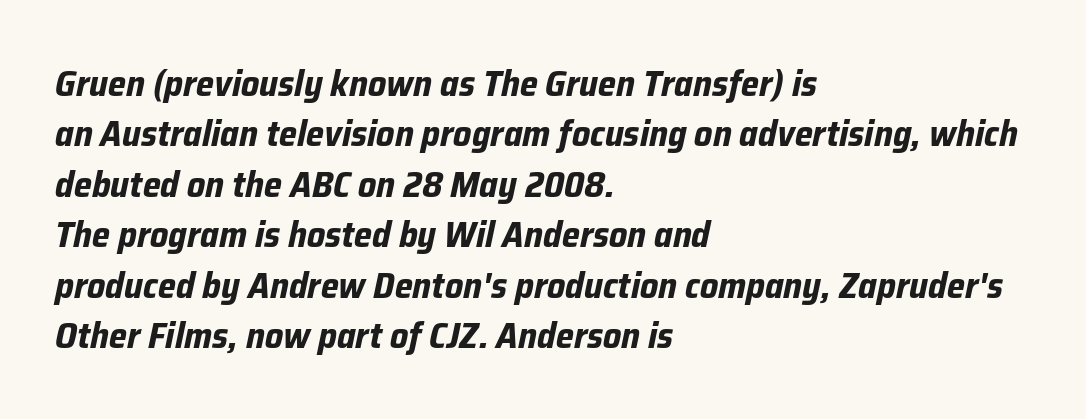
The rendering uses natural spacing where letterforms have individual widths. Glance below the letters and you will spot only blank space. Look at the stroke-to-counter ratio: heavy, a bold. This sample is left-justified, so line endings fall wherever the words run out. You can tell it's italic because the verticals aren't actually vertical.
